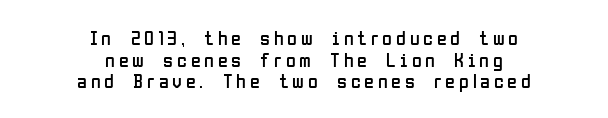
The image shows 20 px text type, upright; set centered, tight line spacing (1.08x), not underlined.
